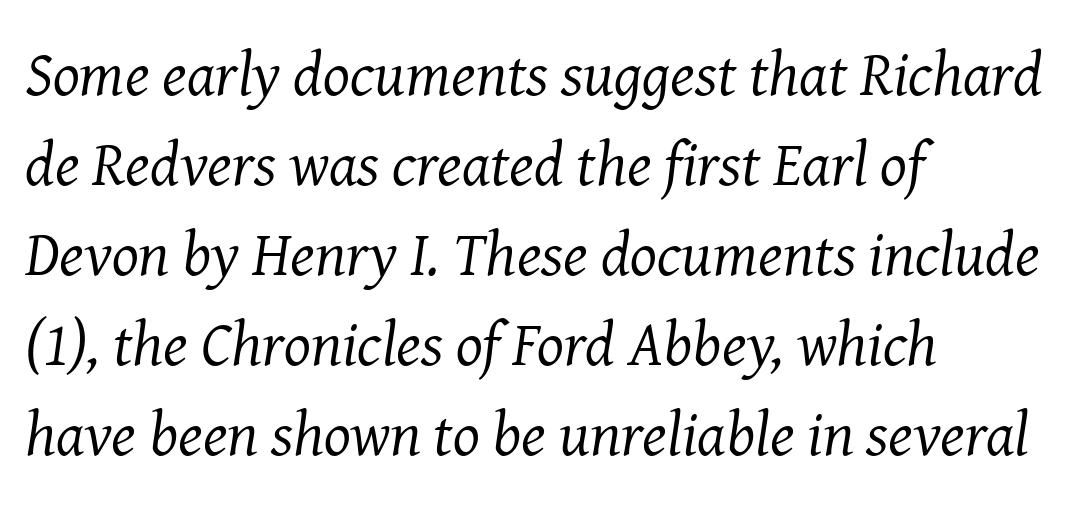
{"serif": "yes", "italic": "yes", "lean": "right", "slant_degrees": 8, "bold": "no", "weight": "regular", "width": "normal", "stroke_contrast": "medium", "x_height": "medium", "monospaced": "no", "underline": "no", "align": "left", "line_spacing": "normal", "line_spacing_ratio": 1.43, "letter_spacing": "normal", "letter_spacing_em": 0.0, "glyph_px": 63}
